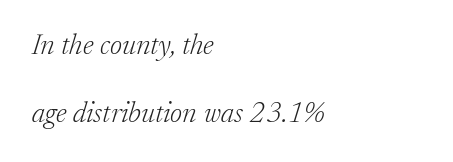
{"serif": "yes", "italic": "yes", "lean": "right", "slant_degrees": 17, "bold": "no", "weight": "light", "width": "normal", "stroke_contrast": "low", "x_height": "medium", "monospaced": "no", "underline": "no", "align": "left", "line_spacing": "loose", "line_spacing_ratio": 2.33, "letter_spacing": "normal", "letter_spacing_em": 0.0, "glyph_px": 29}
